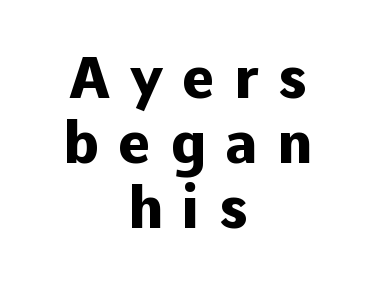
{"serif": "no", "italic": "no", "bold": "yes", "weight": "heavy", "width": "normal", "stroke_contrast": "low", "x_height": "medium", "monospaced": "no", "underline": "no", "align": "center", "line_spacing": "tight", "line_spacing_ratio": 1.14, "letter_spacing": "wide", "letter_spacing_em": 0.34, "glyph_px": 57}
